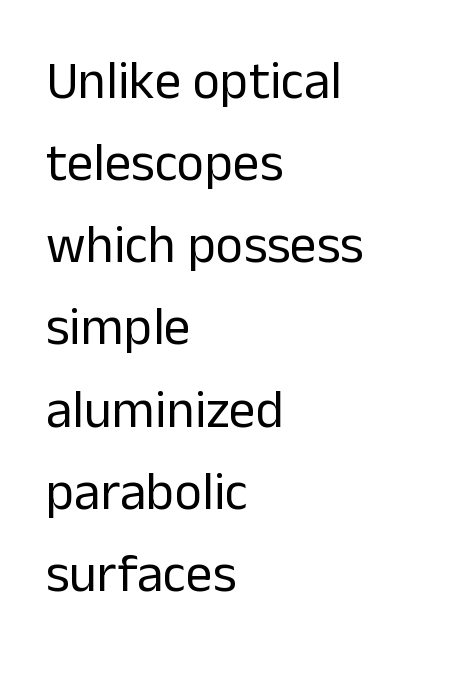
{"serif": "no", "italic": "no", "bold": "no", "weight": "regular", "width": "normal", "stroke_contrast": "low", "x_height": "medium", "monospaced": "no", "underline": "no", "align": "left", "line_spacing": "normal", "line_spacing_ratio": 1.55, "letter_spacing": "normal", "letter_spacing_em": 0.0, "glyph_px": 53}
